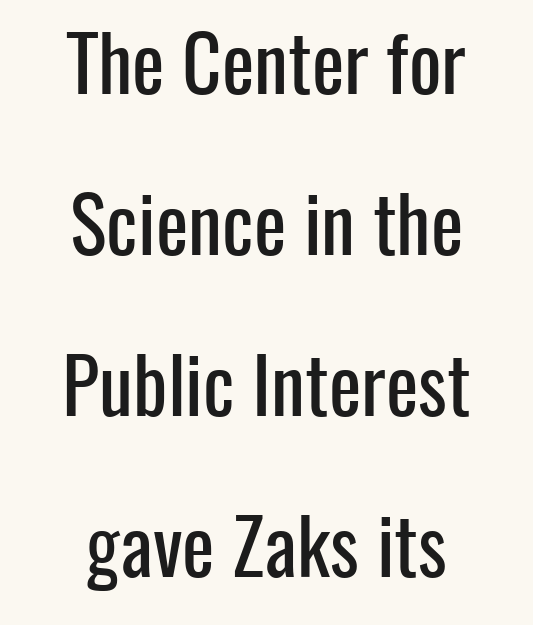
{"serif": "no", "italic": "no", "width": "condensed", "stroke_contrast": "low", "x_height": "medium", "monospaced": "no", "underline": "no", "align": "center", "line_spacing": "loose", "line_spacing_ratio": 2.09, "letter_spacing": "normal", "letter_spacing_em": 0.0, "glyph_px": 77}
